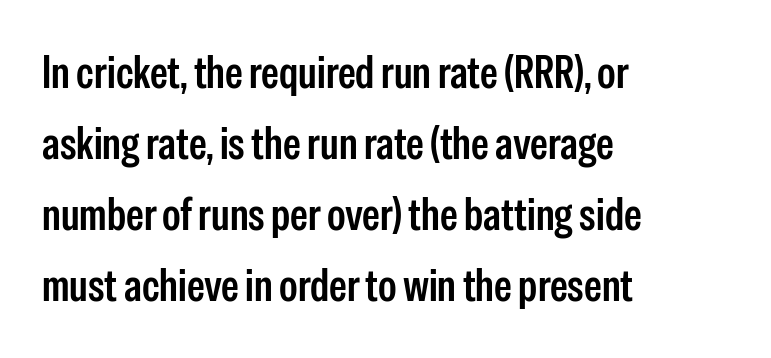
Q: Is the text italic (slanted)? A: No, it is upright.
Q: Is the typeface a serif or a sans-serif typeface? A: Sans-serif.
Q: Is the text underlined? A: No.
Q: How is the paragraph aligned? A: Left-aligned.
Q: Is the spacing between letters normal or unusually wide? A: Normal.
Q: Is the spacing between lines tight, normal or loose? A: Normal.
Q: Width (condensed, normal, or wide)? A: Condensed.
Q: Stroke contrast? A: Low.
Q: x-height? A: Medium.
Q: Monospaced? A: No.
